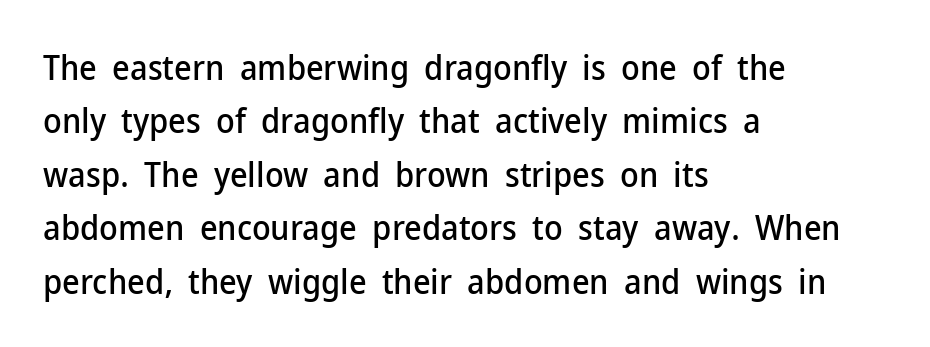
The image shows 34 px sans-serif type, upright; set left-aligned, normal line spacing (1.57x), normal letter spacing, not underlined; low stroke contrast and a medium x-height.
